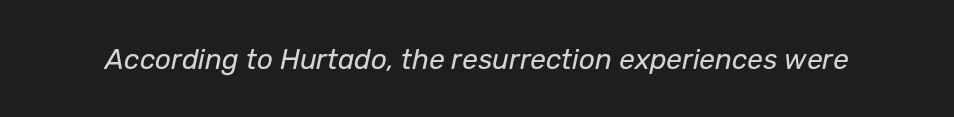
These lines are rendered in a variable-pitch font. Characters are canted at an angle relative to the baseline's perpendicular. The passage shown has conventional tracking throughout. The glyphs are unaccompanied by any horizontal stroke below them.
